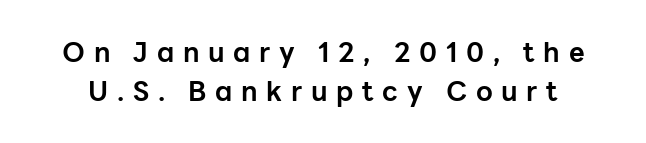
Q: Is the text bold? A: Yes.
Q: Is the text italic (slanted)? A: No, it is upright.
Q: Is the text underlined? A: No.
Q: Is the spacing between letters normal or unusually wide? A: Unusually wide.
Q: Is the spacing between lines tight, normal or loose? A: Normal.
